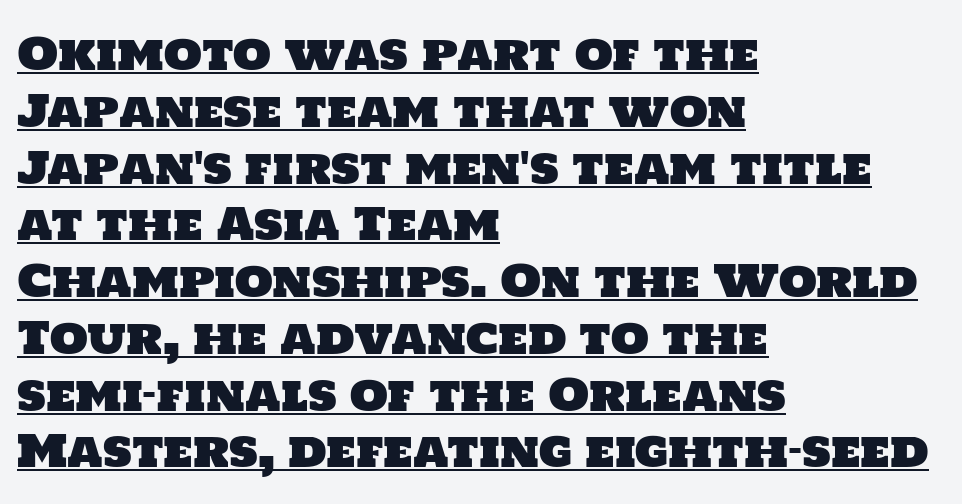
Q: Is the typeface a serif or a sans-serif typeface? A: Sans-serif.
Q: Is the text underlined? A: Yes.
Q: How is the paragraph aligned? A: Left-aligned.
Q: Is the spacing between letters normal or unusually wide? A: Normal.
Q: Is the spacing between lines tight, normal or loose? A: Normal.
Q: Width (condensed, normal, or wide)? A: Normal.
Q: Stroke contrast? A: Low.
Q: x-height? A: Large.
Q: Monospaced? A: No.
